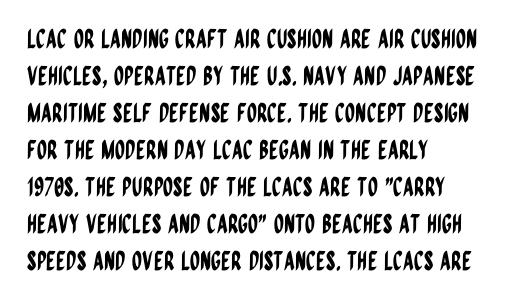
Q: Is the text italic (slanted)? A: No, it is upright.
Q: Is the text underlined? A: No.
Q: How is the paragraph aligned? A: Left-aligned.
Q: Is the spacing between letters normal or unusually wide? A: Normal.
Q: Is the spacing between lines tight, normal or loose? A: Normal.
